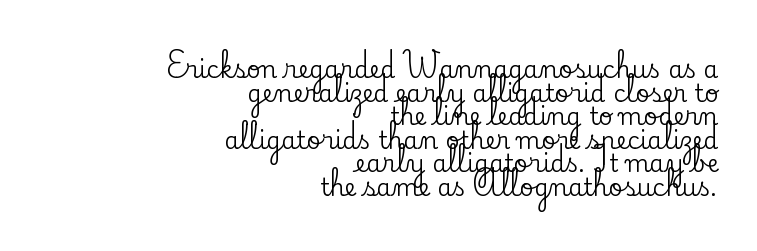
Q: Is the text italic (slanted)? A: No, it is upright.
Q: Is the text underlined? A: No.
Q: How is the paragraph aligned? A: Right-aligned.
Q: Is the spacing between letters normal or unusually wide? A: Normal.
Q: Is the spacing between lines tight, normal or loose? A: Tight.
